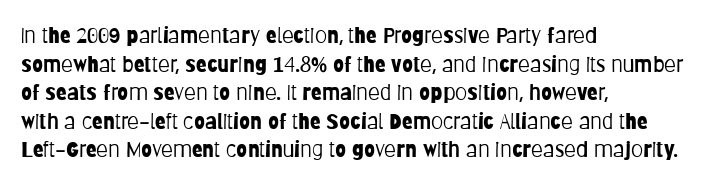
The image shows 22 px text type, upright; set left-aligned, normal line spacing (1.3x), normal letter spacing, not underlined.
